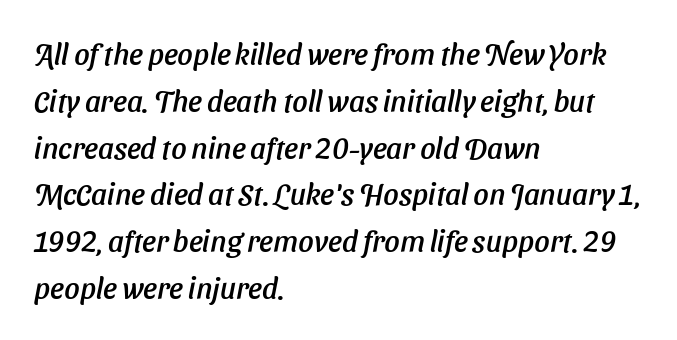
One-word summary of the alignment: left. The axis of the letterforms is tilted away from vertical. Standard letterfit; no display-style spreading of the glyphs. Notice how descenders clear the ascenders below comfortably — that's standard leading. Check the space under the baseline: it is left empty. The rendering uses natural spacing where letterforms have individual widths.
